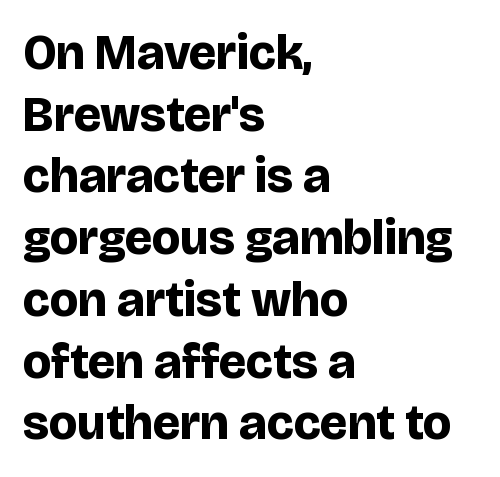
Q: Is the text bold? A: Yes.
Q: Is the text italic (slanted)? A: No, it is upright.
Q: Is the typeface a serif or a sans-serif typeface? A: Sans-serif.
Q: Is the text underlined? A: No.
Q: How is the paragraph aligned? A: Left-aligned.
Q: Is the spacing between letters normal or unusually wide? A: Normal.
Q: Is the spacing between lines tight, normal or loose? A: Normal.
Q: Width (condensed, normal, or wide)? A: Normal.
Q: Stroke contrast? A: Low.
Q: x-height? A: Large.
Q: Monospaced? A: No.
